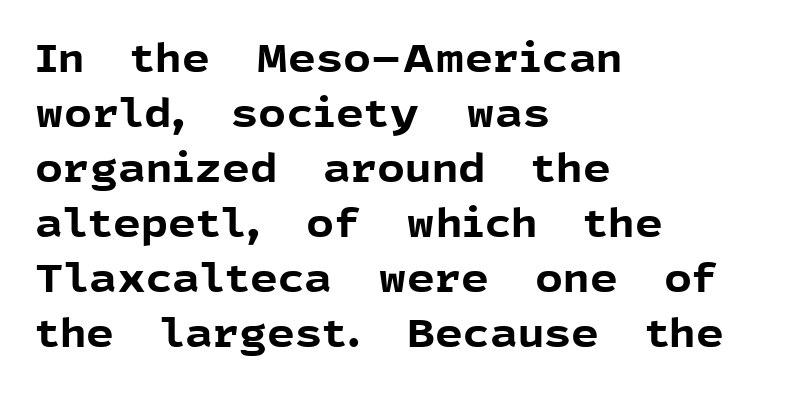
The image shows 39 px bold sans-serif type, upright; set left-aligned, normal line spacing (1.41x), normal letter spacing, not underlined; a medium x-height.
